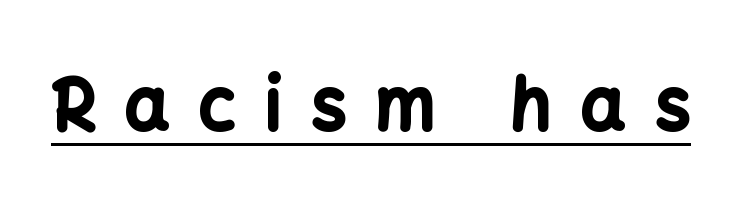
The image shows 70 px bold sans-serif type, upright; set unusually wide letter spacing (+0.42 em), underlined; low stroke contrast and a medium x-height.
